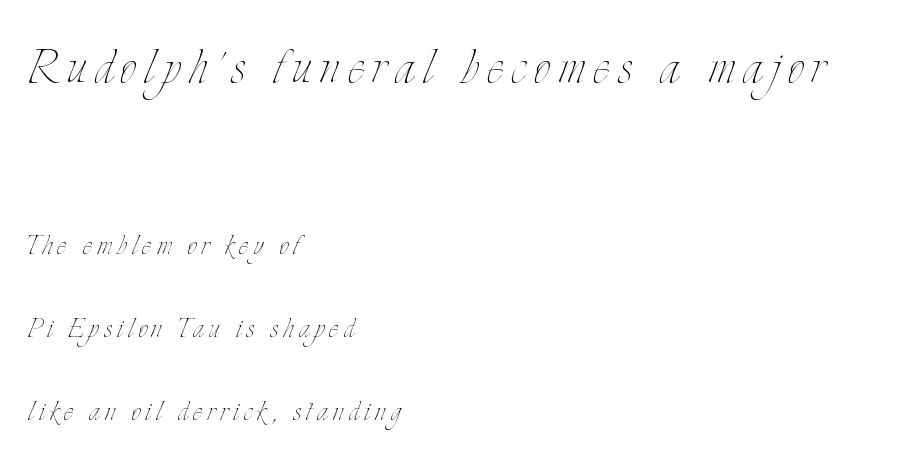
You could not count columns in this text — the font is proportionally spaced. The designer gave the opening block more size than the closing block. The line-height multiplier appears high, well above default. Beneath every word, the page is bare. These glyphs show unthickened strokes, regular width or finer.
